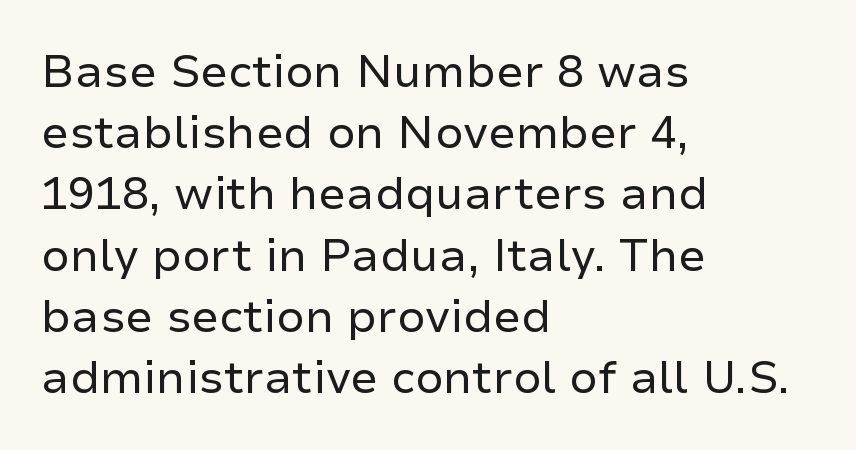
Leading: standard. The line texture is even and compact thanks to regular tracking. No italicization has been applied; the sample stays upright. The foot of each line stays bare and open. The typeface chosen for these lines omits serifs. The letters advance in unequal steps, a hallmark of proportional type.
